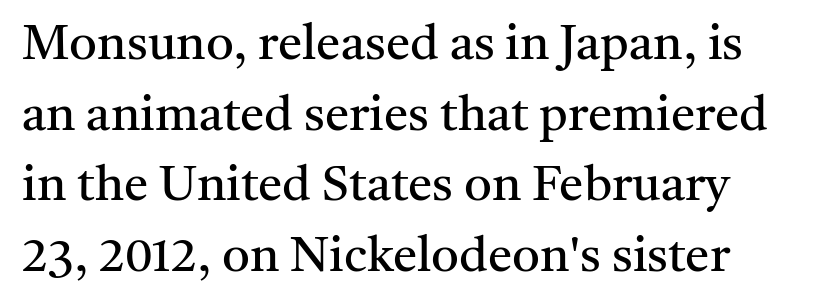
The image shows 49 px regular-weight serif type, upright; set normal line spacing (1.44x), normal letter spacing, not underlined; medium stroke contrast and a medium x-height.
